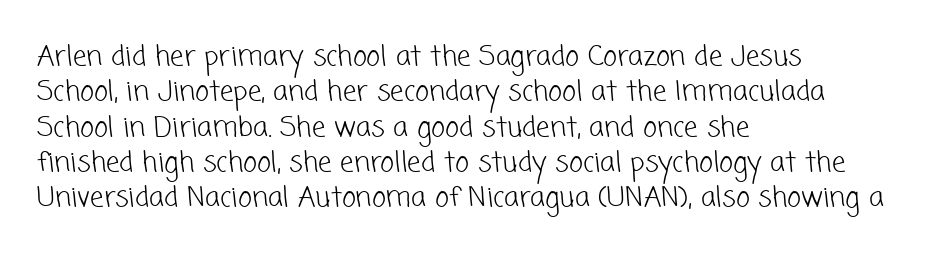
The image shows 27 px text type; set left-aligned, normal line spacing (1.31x), normal letter spacing, not underlined.
